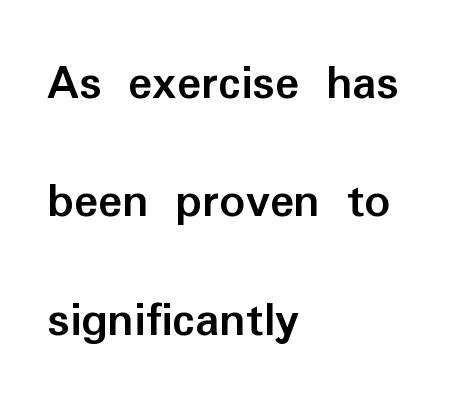
{"serif": "no", "italic": "no", "bold": "yes", "weight": "semibold", "width": "normal", "stroke_contrast": "low", "x_height": "medium", "monospaced": "no", "underline": "no", "align": "left", "line_spacing": "loose", "line_spacing_ratio": 2.32, "letter_spacing": "normal", "letter_spacing_em": 0.0, "glyph_px": 51}
